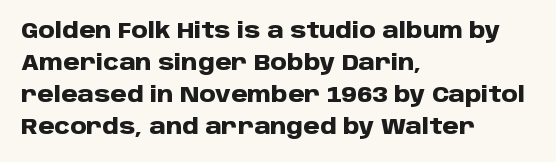
The image shows 21 px bold type, upright; set left-aligned, normal line spacing (1.53x), normal letter spacing, not underlined.
